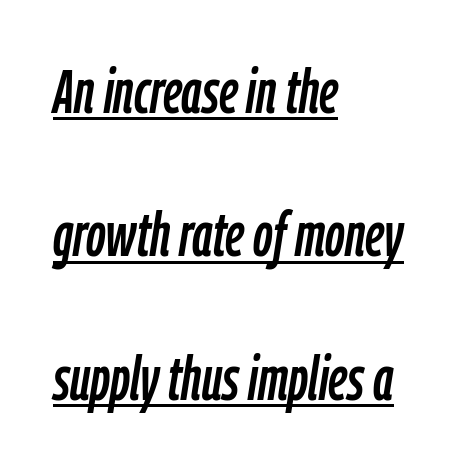
Q: Is the text italic (slanted)? A: Yes, it leans right by about 9 degrees.
Q: Is the text underlined? A: Yes.
Q: How is the paragraph aligned? A: Left-aligned.
Q: Is the spacing between letters normal or unusually wide? A: Normal.
Q: Is the spacing between lines tight, normal or loose? A: Loose.
Q: Width (condensed, normal, or wide)? A: Condensed.
Q: Stroke contrast? A: Low.
Q: x-height? A: Medium.
Q: Monospaced? A: No.
